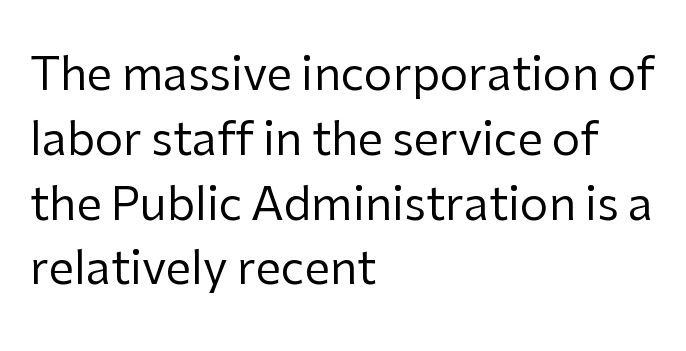
Do the characters align in a grid? No, the font is proportional. If you drew a line through each stem, it would be perfectly vertical. What's the leading like? Ordinary, nothing unusual. I'd call this a sans setting — the letters go barefoot.
